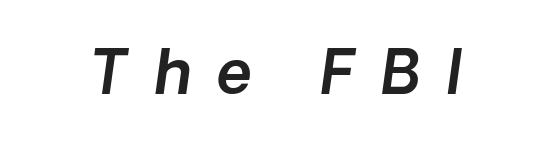
The space directly below the letters is spotless. A sans-serif font was chosen for this passage. A typesetter would call this proportional, since set widths differ per character. The passage shown has open, widely tracked lettering throughout.
